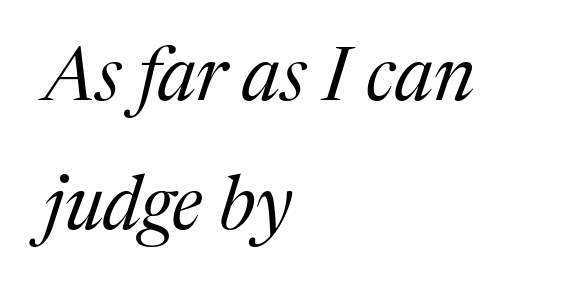
Stroke terminals: seriffed. The cut favours lightness, reaching ordinary text weight at its darkest. Reading down the block, your eye returns to a fixed left position each line. Spacing verdict: proportional, widths tailored to each character. Italic: yes, the glyphs are oblique. This rendering features lettering with no underline.
